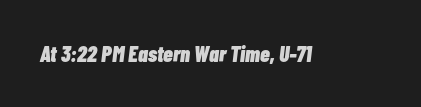
The image shows 22 px bold type, italic (leaning right); set normal letter spacing, not underlined.
